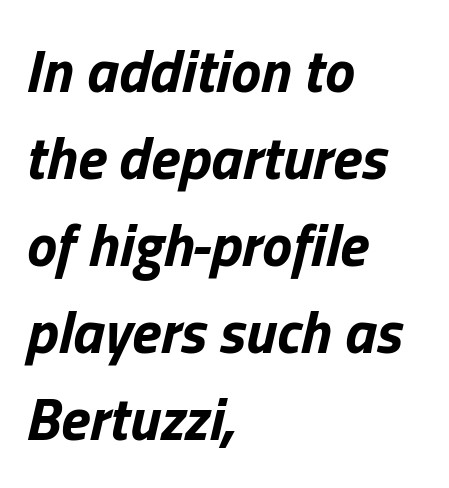
The baseline area is clear. Do the characters align in a grid? No, the font is proportional. The sample has been set heavy, in full bold. Tall strokes in this sample are angled rather than plumb. Reading down the block, your eye returns to a fixed left position each line. These lines sit exactly where default settings would place them.
